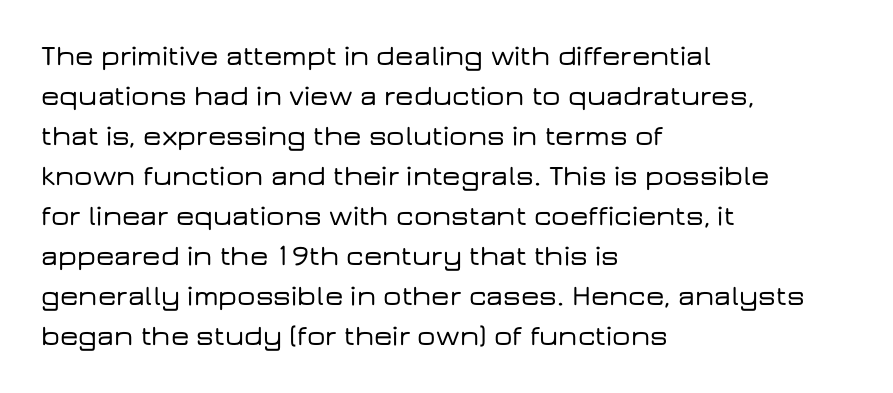
Default kerning and tracking; the words read as compact shapes. The line-height multiplier appears to be the usual default. Designer's note — italics off, roman on. The gap between lines stays unmarked. Check where the strokes stop: nothing finishes them off — pure sans. Teacher's note: observe the even left margin — that is flush-left alignment.
